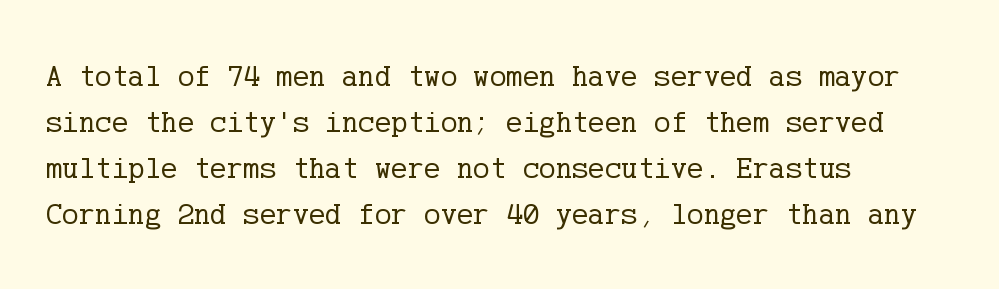
{"serif": "yes", "italic": "no", "bold": "no", "weight": "regular", "width": "normal", "stroke_contrast": "low", "x_height": "medium", "underline": "no", "align": "left", "line_spacing": "normal", "line_spacing_ratio": 1.48, "letter_spacing": "normal", "letter_spacing_em": 0.0, "glyph_px": 31}
